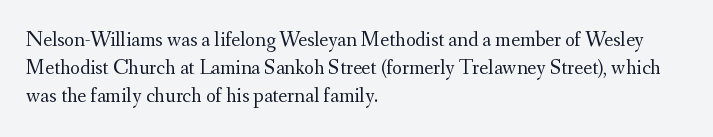
The image shows 21 px text type, upright; set left-aligned, normal line spacing (1.33x), normal letter spacing, not underlined.
